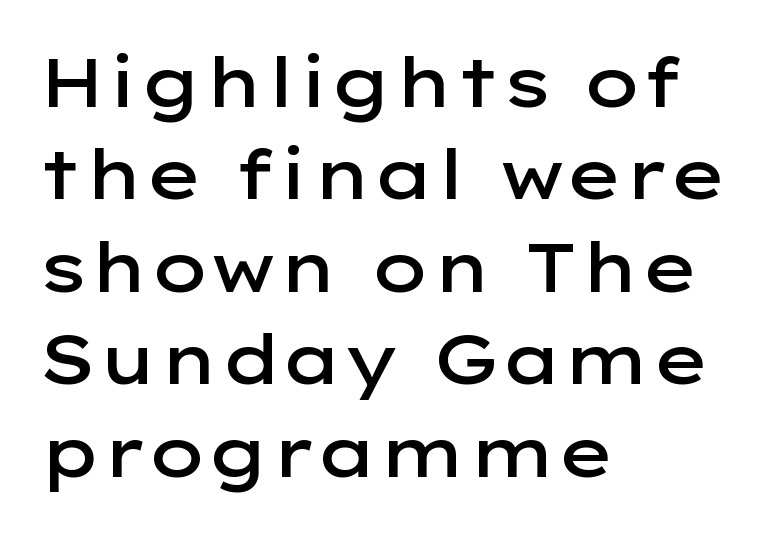
{"serif": "no", "italic": "no", "bold": "semi", "weight": "semibold", "width": "wide", "stroke_contrast": "low", "x_height": "medium", "monospaced": "no", "underline": "no", "align": "left", "line_spacing": "normal", "line_spacing_ratio": 1.34, "letter_spacing": "normal", "letter_spacing_em": 0.0, "glyph_px": 69}
